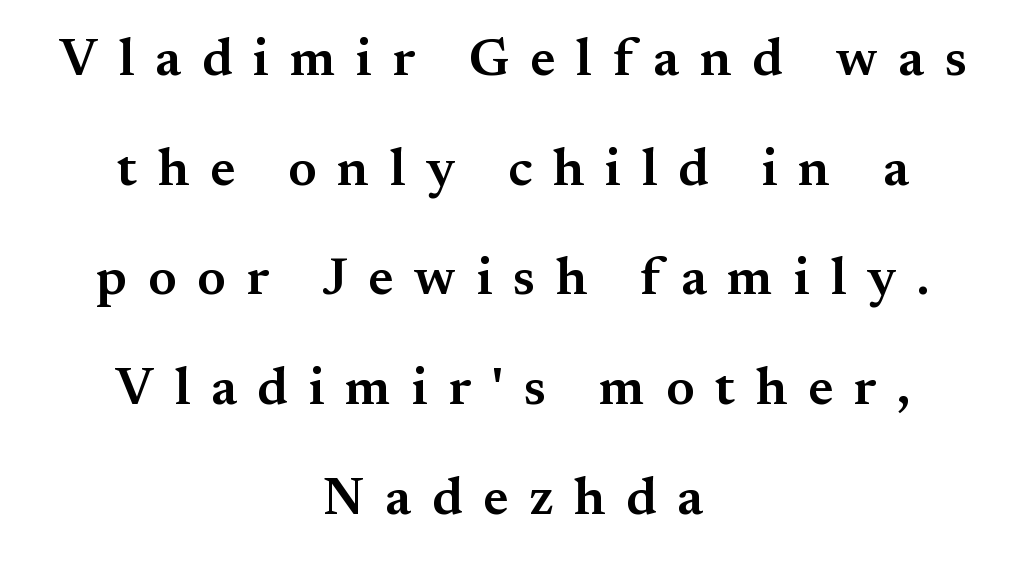
Honestly, there is no underline to notice here at all. The tracking jumps out immediately: characters are airy and widely separated. What kind of face is this? One with serifs. Style check: upright.
